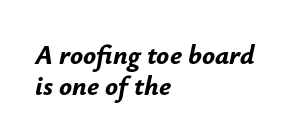
Q: Is the text bold? A: Yes.
Q: Is the text italic (slanted)? A: Yes, it leans right by about 12 degrees.
Q: Is the text underlined? A: No.
Q: How is the paragraph aligned? A: Left-aligned.
Q: Is the spacing between letters normal or unusually wide? A: Normal.
